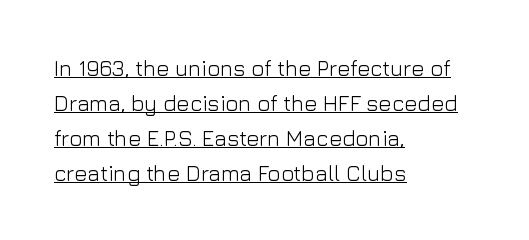
Q: Is the text bold? A: No.
Q: Is the text italic (slanted)? A: No, it is upright.
Q: Is the text underlined? A: Yes.
Q: How is the paragraph aligned? A: Left-aligned.
Q: Is the spacing between letters normal or unusually wide? A: Normal.
Q: Is the spacing between lines tight, normal or loose? A: Normal.
